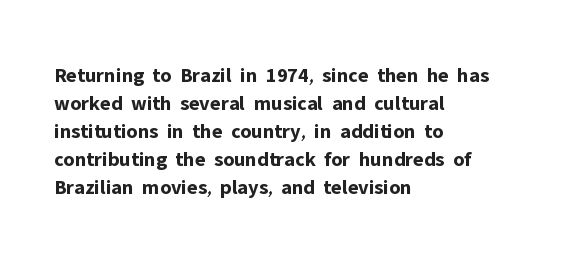
Q: Is the text bold? A: Yes.
Q: Is the text italic (slanted)? A: No, it is upright.
Q: Is the text underlined? A: No.
Q: How is the paragraph aligned? A: Left-aligned.
Q: Is the spacing between letters normal or unusually wide? A: Normal.
Q: Is the spacing between lines tight, normal or loose? A: Normal.
